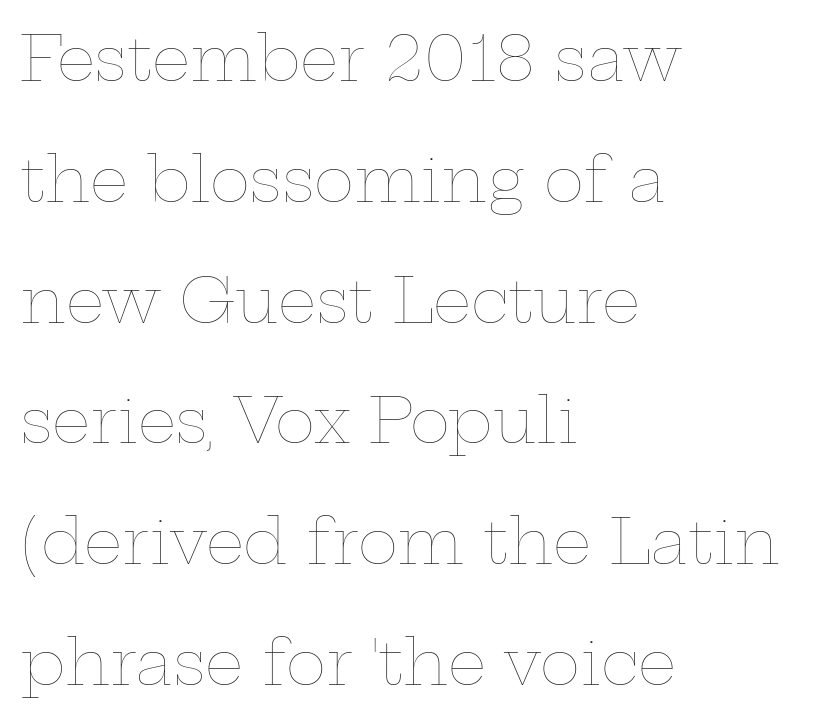
{"italic": "no", "bold": "no", "weight": "thin", "width": "wide", "stroke_contrast": "low", "x_height": "medium", "monospaced": "no", "underline": "no", "align": "left", "line_spacing": "loose", "line_spacing_ratio": 1.98, "letter_spacing": "normal", "letter_spacing_em": 0.0, "glyph_px": 61}
